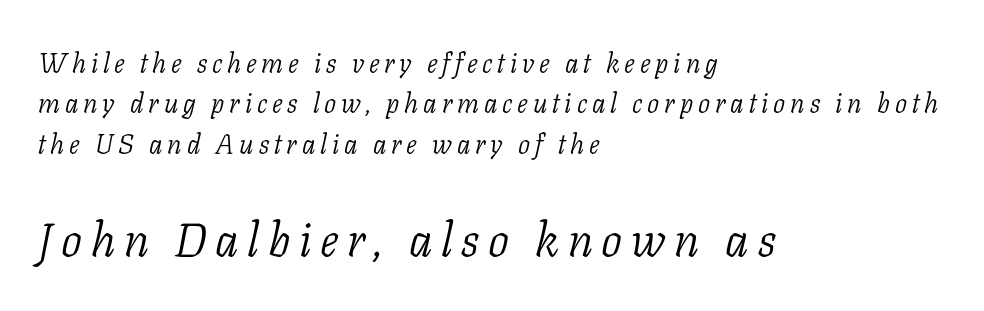
The image shows 47 px light serif type, italic (leaning right); set left-aligned, normal line spacing (1.5x), not underlined; the second (bottom) block is 1.74x larger; low stroke contrast and a medium x-height.
